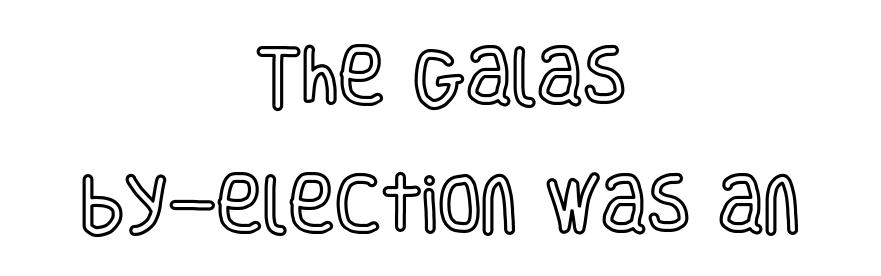
The image shows 63 px condensed type, upright; set centered, loose line spacing (2.03x), normal letter spacing, not underlined; a large x-height.
